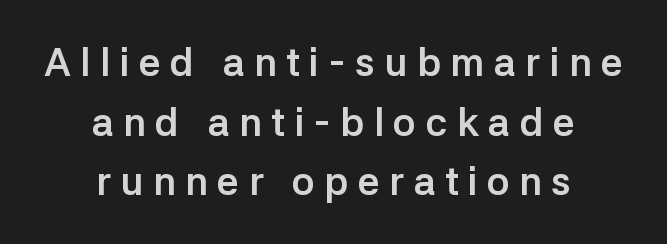
The space beneath each line is pristine and unruled. As a designer I'd log this as weight 700, bold. Compared with typical paragraphs, the rows here are spaced about the same. What kind of face is this? One without serifs — a sans. Caption: expanded tracking, letters set apart. Centered paragraph, ragged on both sides.
